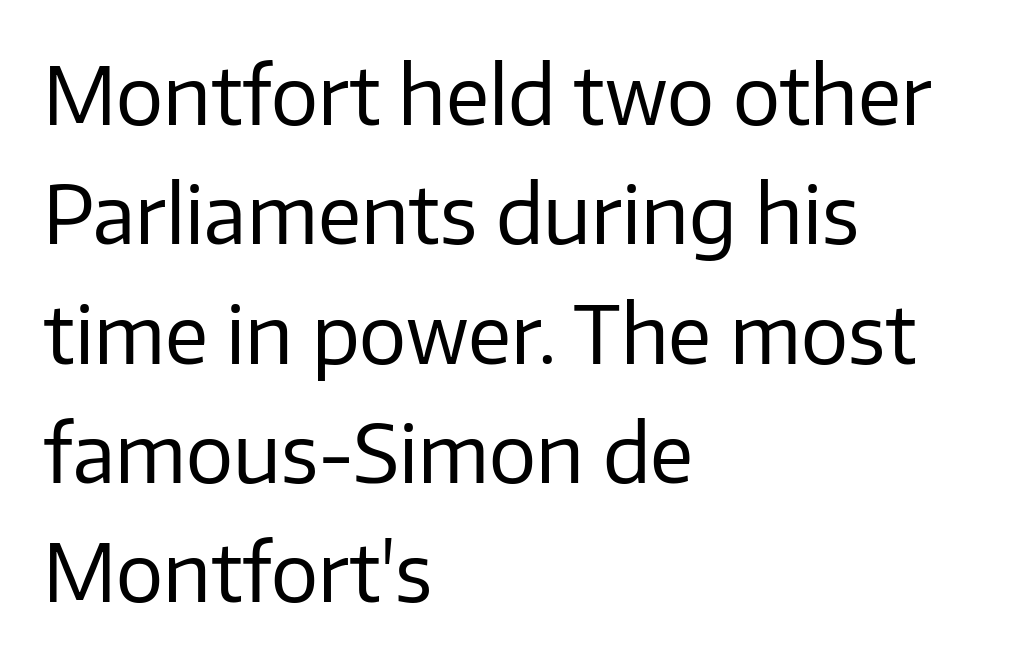
Q: Is the text bold? A: No.
Q: Is the text italic (slanted)? A: No, it is upright.
Q: Is the typeface a serif or a sans-serif typeface? A: Sans-serif.
Q: Is the text underlined? A: No.
Q: How is the paragraph aligned? A: Left-aligned.
Q: Is the spacing between letters normal or unusually wide? A: Normal.
Q: Is the spacing between lines tight, normal or loose? A: Normal.
Q: Width (condensed, normal, or wide)? A: Normal.
Q: Stroke contrast? A: Low.
Q: x-height? A: Medium.
Q: Monospaced? A: No.
